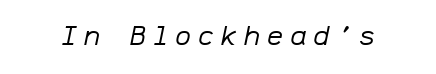
Q: Is the text bold? A: No.
Q: Is the text italic (slanted)? A: Yes, it leans right by about 12 degrees.
Q: Is the text underlined? A: No.
Q: Is the spacing between letters normal or unusually wide? A: Unusually wide.
